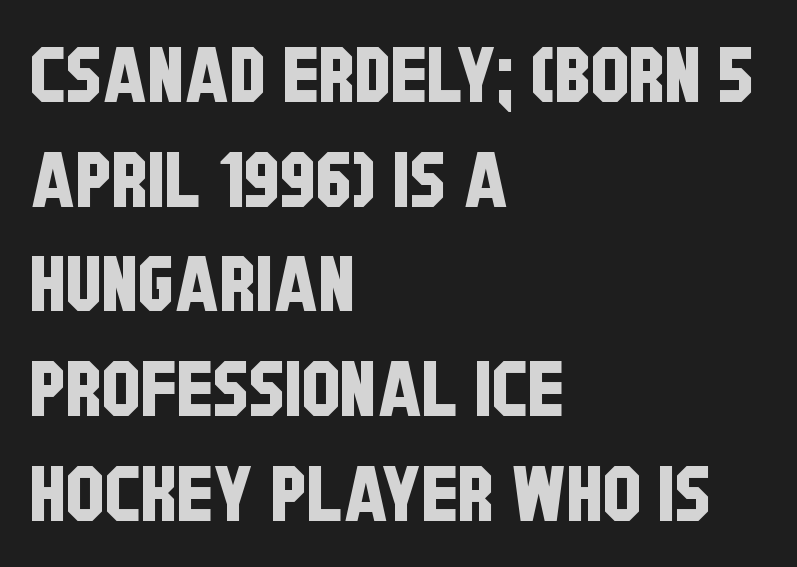
Tracking here is standard; glyphs follow each other at the usual distance. Summary of vertical rhythm: regular, with standard interline spacing. These lines are set flush left with a ragged right edge. Character widths vary here, with narrow letters taking less room than wide ones. Any mark beneath the type? The region is blank.
